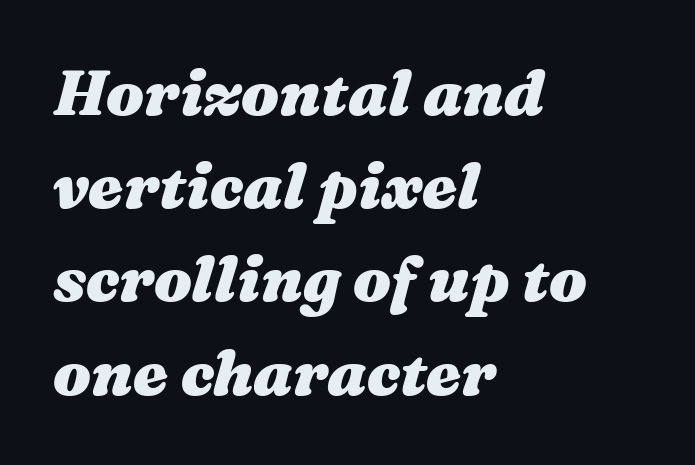
{"italic": "yes", "lean": "right", "slant_degrees": 16, "bold": "yes", "weight": "heavy", "width": "wide", "stroke_contrast": "medium", "x_height": "medium", "monospaced": "no", "underline": "no", "align": "left", "line_spacing": "normal", "line_spacing_ratio": 1.48, "letter_spacing": "normal", "letter_spacing_em": 0.0, "glyph_px": 63}
